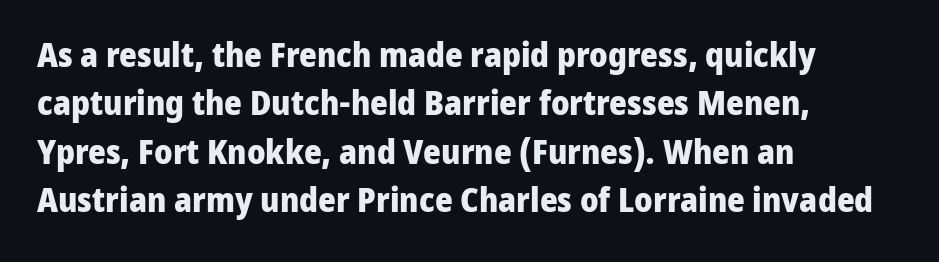
Unlike italic type, these characters show no tilt at all. Varying glyph widths throughout — classic text-font behaviour. Nobody drew a line under any word here. To sum up the face: it is a sans, with no serifs.
